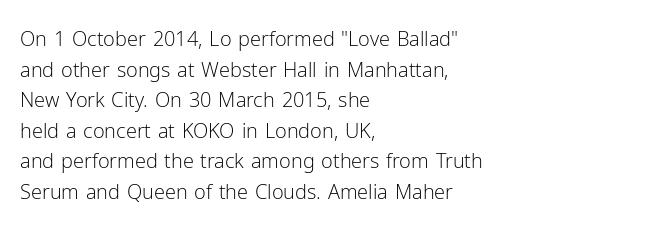
The image shows 20 px text type, upright; set left-aligned, normal line spacing (1.53x), normal letter spacing, not underlined.
